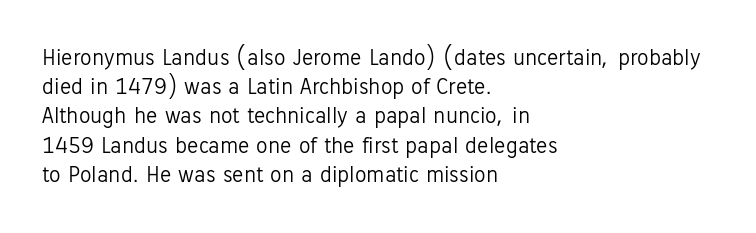
Q: Is the text bold? A: No.
Q: Is the text italic (slanted)? A: No, it is upright.
Q: Is the text underlined? A: No.
Q: How is the paragraph aligned? A: Left-aligned.
Q: Is the spacing between letters normal or unusually wide? A: Normal.
Q: Is the spacing between lines tight, normal or loose? A: Normal.
